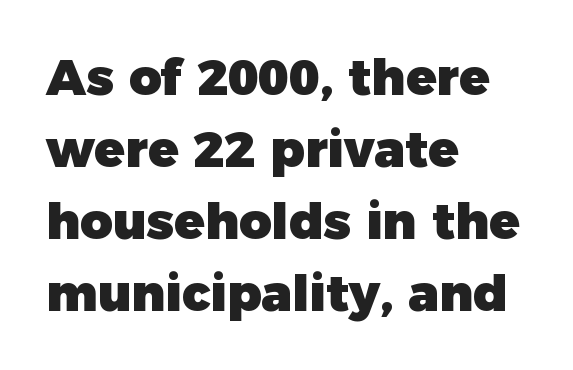
Vertically, the passage feels balanced, rows spaced as you'd expect. The letters advance in unequal steps, a hallmark of proportional type. There is no visible air inserted between adjacent glyphs. Quick note: underline off.
